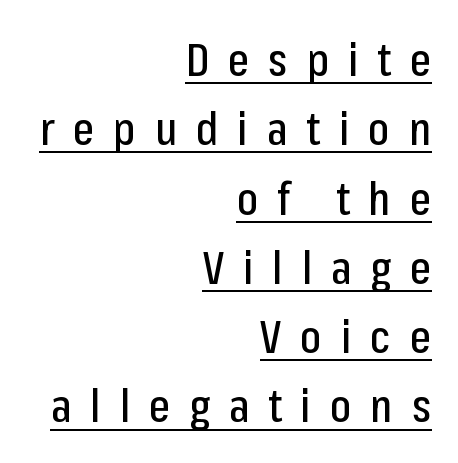
Q: Is the text italic (slanted)? A: No, it is upright.
Q: Is the typeface a serif or a sans-serif typeface? A: Sans-serif.
Q: Is the text underlined? A: Yes.
Q: How is the paragraph aligned? A: Right-aligned.
Q: Is the spacing between letters normal or unusually wide? A: Unusually wide.
Q: Is the spacing between lines tight, normal or loose? A: Normal.
Q: Width (condensed, normal, or wide)? A: Condensed.
Q: Stroke contrast? A: Low.
Q: x-height? A: Medium.
Q: Monospaced? A: No.
